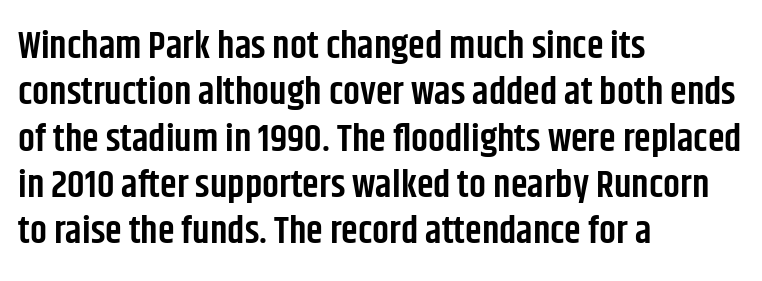
{"serif": "no", "italic": "no", "bold": "semi", "weight": "semibold", "width": "condensed", "stroke_contrast": "low", "x_height": "large", "monospaced": "no", "underline": "no", "align": "left", "line_spacing_ratio": 1.22, "letter_spacing": "normal", "letter_spacing_em": 0.0, "glyph_px": 38}
